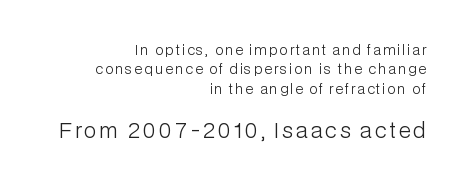
The image shows 21 px text type, upright; set right-aligned, normal line spacing (1.39x), not underlined; the second (bottom) block is 1.5x larger.
